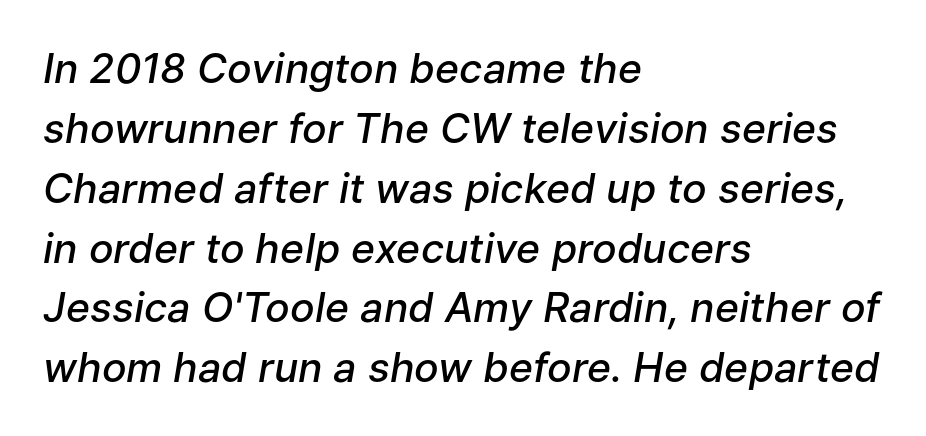
What stands out about the letter spacing? Nothing — it is the standard amount. Do the characters align in a grid? No, the font is proportional. Layout note: lines flush left. The baseline area is clear.
